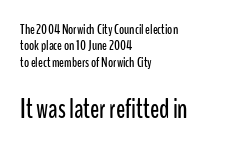
The image shows 27 px text type, upright; set left-aligned, line spacing 1.17x, normal letter spacing, not underlined; the second (bottom) block is 1.93x larger.
